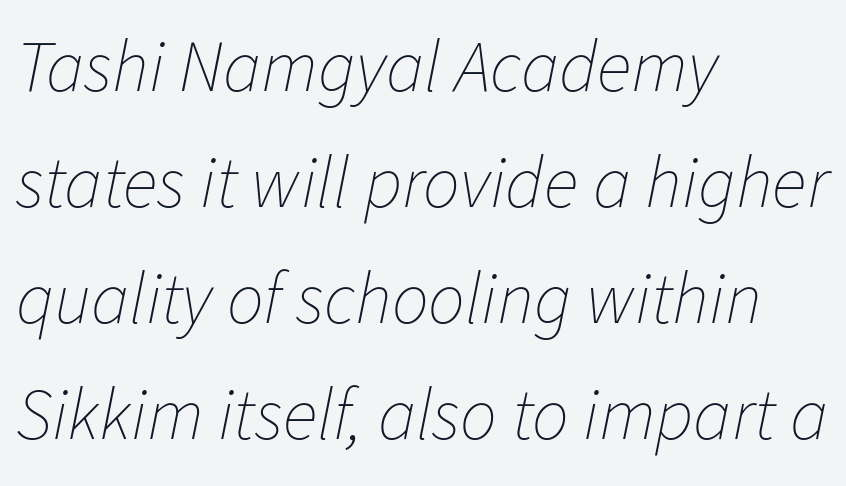
There is no visible air inserted between adjacent glyphs. Summary of weight: not heavy and not bold. Notice how descenders clear the ascenders below comfortably — that's standard leading. The rendering uses natural spacing where letterforms have individual widths.
